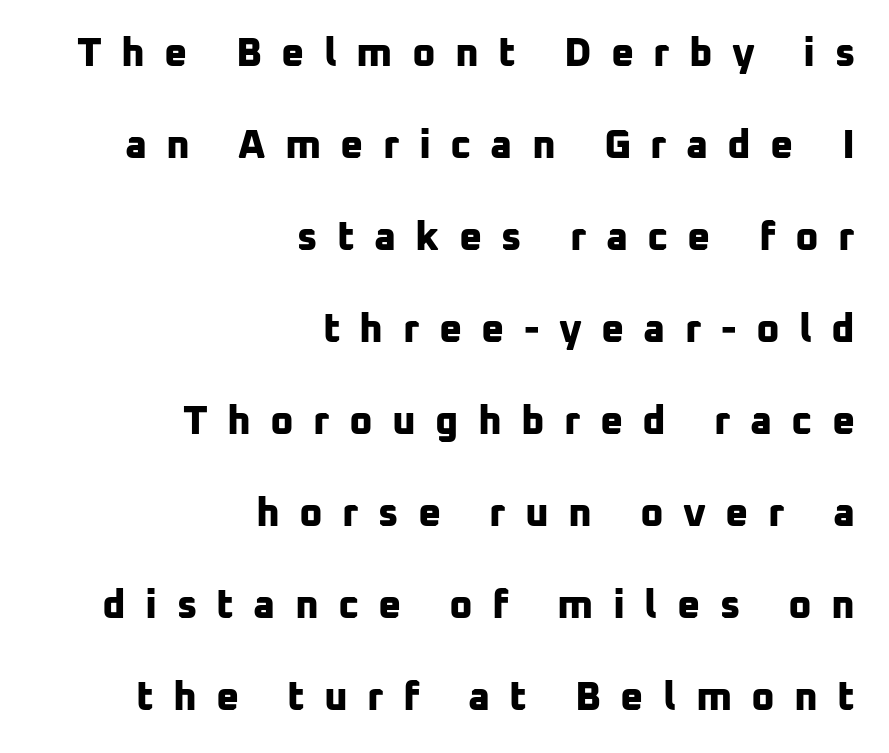
{"serif": "no", "bold": "yes", "weight": "bold", "width": "normal", "stroke_contrast": "low", "x_height": "medium", "monospaced": "no", "underline": "no", "align": "right", "line_spacing": "loose", "line_spacing_ratio": 2.3, "letter_spacing": "wide", "letter_spacing_em": 0.48, "glyph_px": 40}
